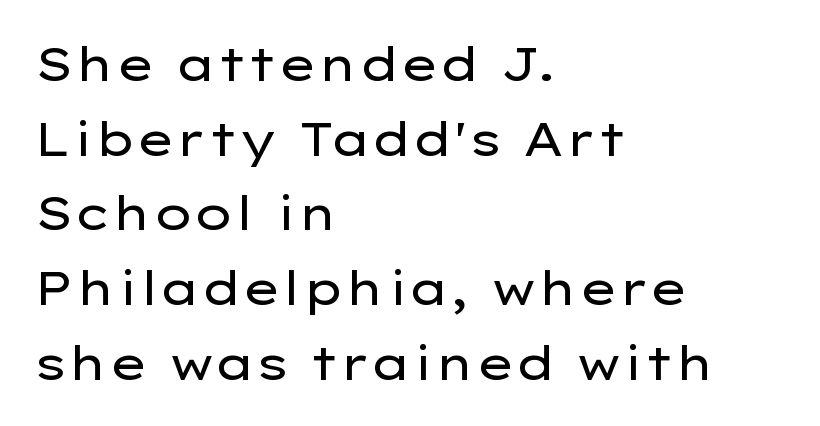
{"serif": "no", "italic": "no", "bold": "no", "weight": "regular", "width": "wide", "stroke_contrast": "low", "x_height": "medium", "monospaced": "no", "underline": "no", "align": "left", "line_spacing": "normal", "line_spacing_ratio": 1.59, "letter_spacing": "normal", "letter_spacing_em": 0.0, "glyph_px": 47}
